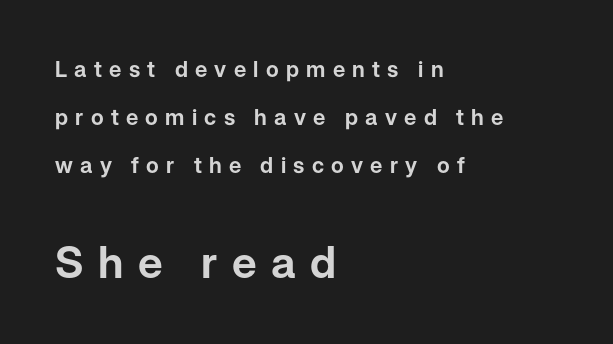
{"serif": "no", "italic": "no", "width": "normal", "stroke_contrast": "low", "x_height": "medium", "monospaced": "no", "underline": "no", "align": "left", "line_spacing": "loose", "line_spacing_ratio": 2.19, "letter_spacing": "wide", "letter_spacing_em": 0.33, "larger_block": "second", "size_ratio": 2.0, "glyph_px": 44}
